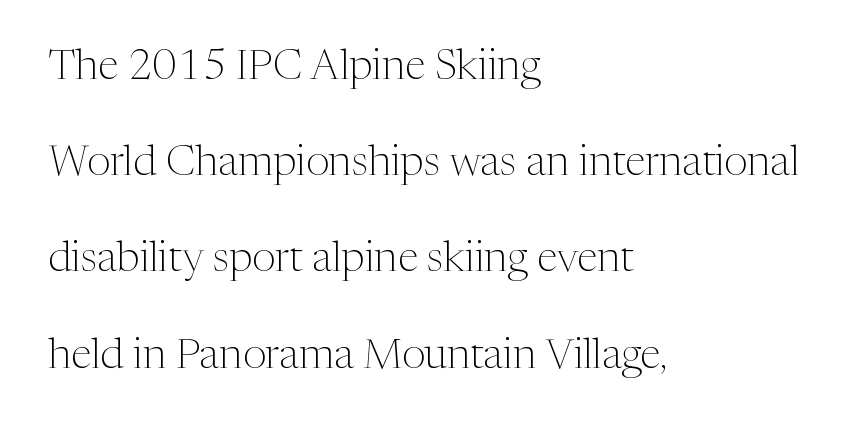
{"serif": "yes", "italic": "no", "bold": "no", "weight": "light", "width": "normal", "stroke_contrast": "medium", "x_height": "medium", "monospaced": "no", "underline": "no", "align": "left", "line_spacing": "loose", "line_spacing_ratio": 2.29, "letter_spacing": "normal", "letter_spacing_em": 0.0, "glyph_px": 42}
